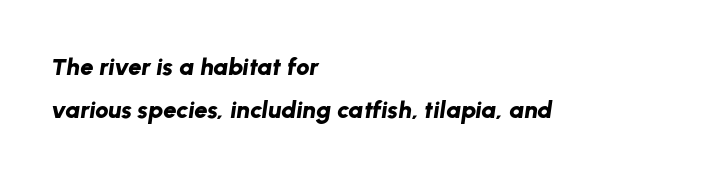
The image shows 24 px bold type, italic (leaning right); set left-aligned, line spacing 1.79x, normal letter spacing, not underlined.
